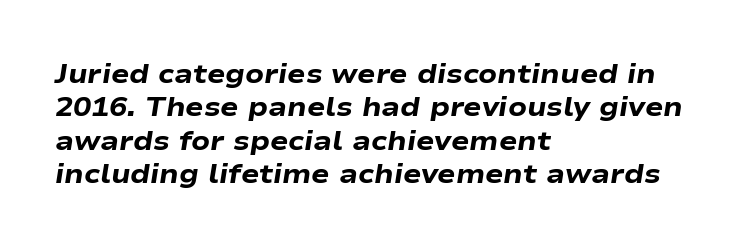
{"italic": "yes", "lean": "right", "slant_degrees": 9, "bold": "yes", "underline": "no", "align": "left", "line_spacing_ratio": 1.24, "letter_spacing": "normal", "letter_spacing_em": 0.0, "glyph_px": 27}
